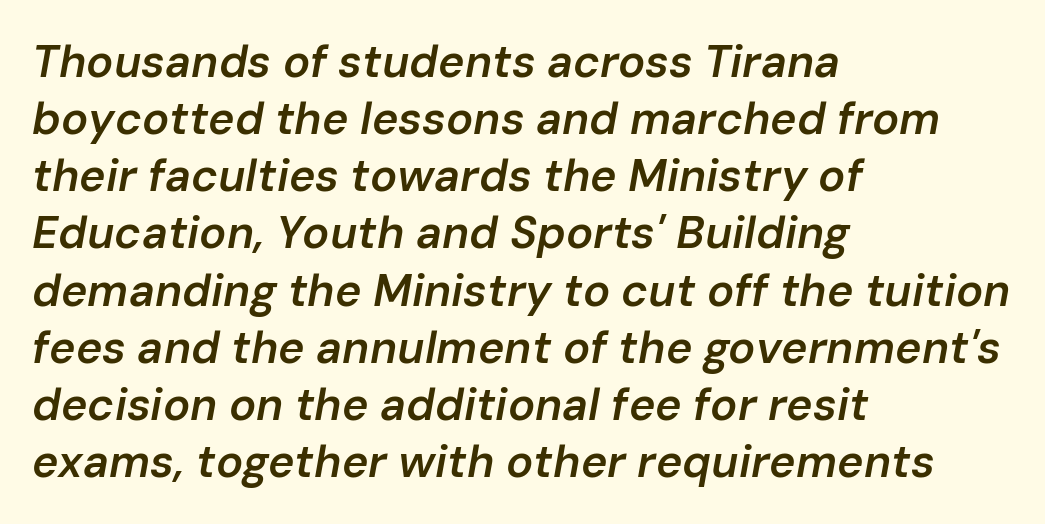
These lines are rendered in a variable-pitch font. Decoration check: the copy has no underline. This block has exactly the height ordinary leading produces. Honestly, the letter spacing is just normal — you wouldn't notice it. Tall strokes in this sample are angled rather than plumb.
